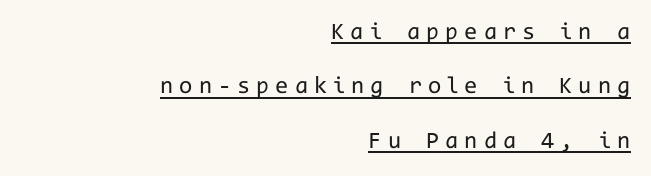
{"italic": "no", "bold": "no", "underline": "yes", "align": "right", "line_spacing": "loose", "line_spacing_ratio": 2.27, "letter_spacing": "wide", "letter_spacing_em": 0.25, "glyph_px": 24}
